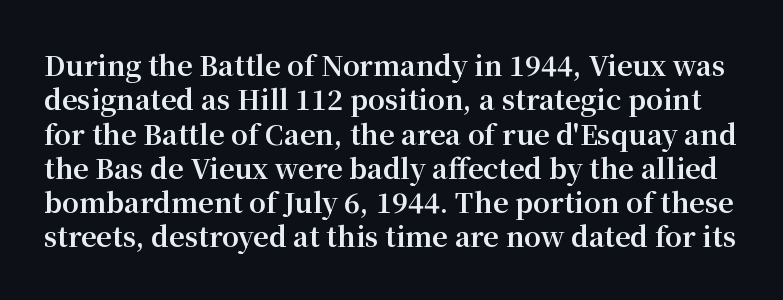
What weight is shown? A full bold with thick strokes. Glance below the letters and you will spot only blank space. The block of text has a typical density, with ordinary space between rows. Upright lettering throughout.
